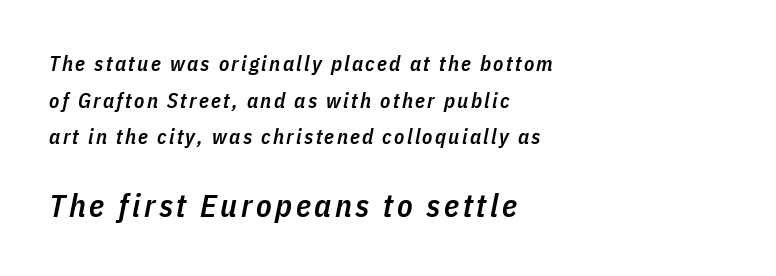
Q: Is the text bold? A: Semi-bold.
Q: Is the text italic (slanted)? A: Yes, it leans right by about 11 degrees.
Q: Is the text underlined? A: No.
Q: How is the paragraph aligned? A: Left-aligned.
Q: Which block of text is set in a larger size, the first (top) or the second (bottom)? A: The second (bottom) one.
Q: Width (condensed, normal, or wide)? A: Condensed.
Q: Stroke contrast? A: Low.
Q: x-height? A: Medium.
Q: Monospaced? A: No.
